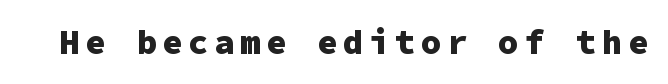
The image shows 34 px heavy sans-serif type, upright, monospaced; set not underlined; low stroke contrast and a medium x-height.
